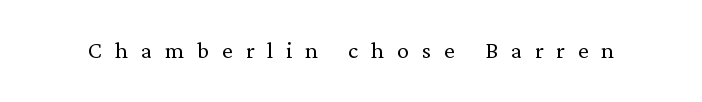
The image shows 30 px light serif type, upright; set unusually wide letter spacing (+0.43 em), not underlined; low stroke contrast and a medium x-height.
